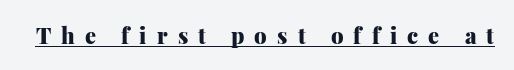
Q: Is the text bold? A: Yes.
Q: Is the text italic (slanted)? A: No, it is upright.
Q: Is the text underlined? A: Yes.
Q: Is the spacing between letters normal or unusually wide? A: Unusually wide.
